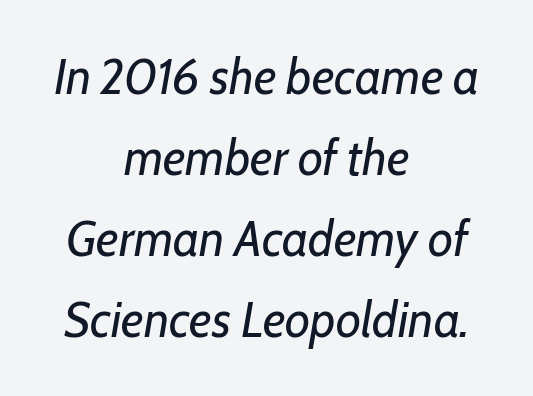
Looks like regular typesetting: each glyph gets only the width it needs. Bare-footed words on every line. Observe the lean: these are italic letterforms. Leading: standard. You could call the tracking neutral — neither tight nor loose.
